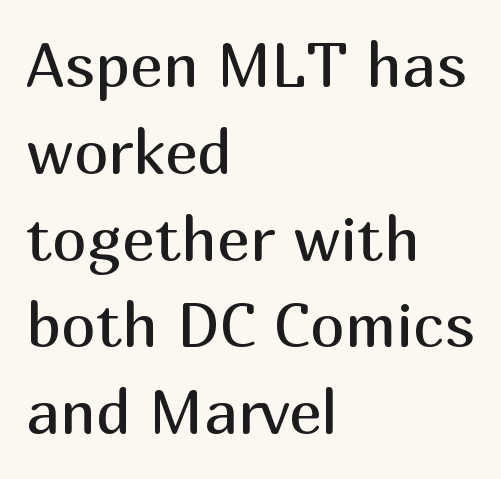
No word sits above an underline. Reading down the column, the eye jumps a familiar distance to each next line. Typographically, this falls in the sans-serif category. Heft: none added — not bold. Looks like regular typesetting: each glyph gets only the width it needs. Visually the block forms a straight wall on the left and a jagged coastline on the right.
